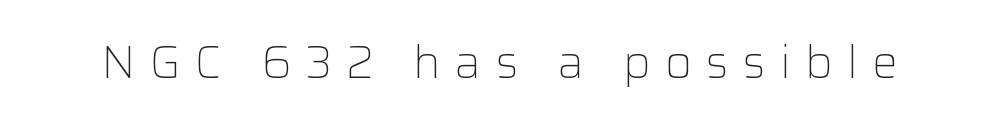
Q: Is the text bold? A: No.
Q: Is the text italic (slanted)? A: No, it is upright.
Q: Is the typeface a serif or a sans-serif typeface? A: Sans-serif.
Q: Is the text underlined? A: No.
Q: Is the spacing between letters normal or unusually wide? A: Unusually wide.
Q: Width (condensed, normal, or wide)? A: Normal.
Q: Stroke contrast? A: Low.
Q: x-height? A: Medium.
Q: Monospaced? A: No.
